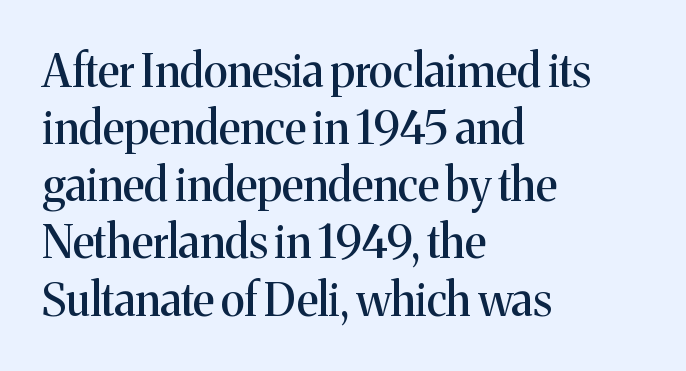
The letterforms sit shoulder to shoulder at normal distance. Vertical strokes here are truly vertical. If you drew a ruler down the left edge, every line would touch it. Has an underline been added? It has not. The passage shown is typeset with a serif family. These lines are rendered in a variable-pitch font.
